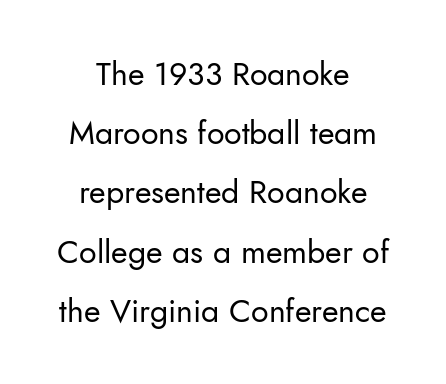
The image shows 32 px regular-weight sans-serif type, upright; set centered, line spacing 1.85x, normal letter spacing, not underlined; low stroke contrast and a small x-height.
